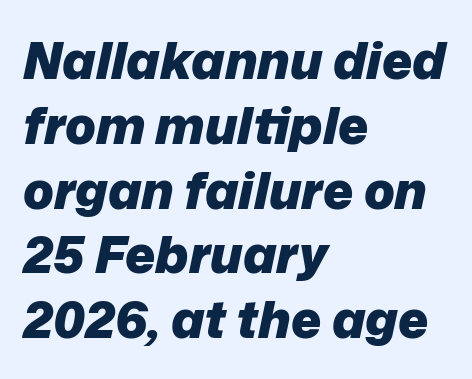
The image shows 51 px heavy type, italic (leaning right); set left-aligned, normal line spacing (1.27x), normal letter spacing, not underlined; low stroke contrast and a medium x-height.
